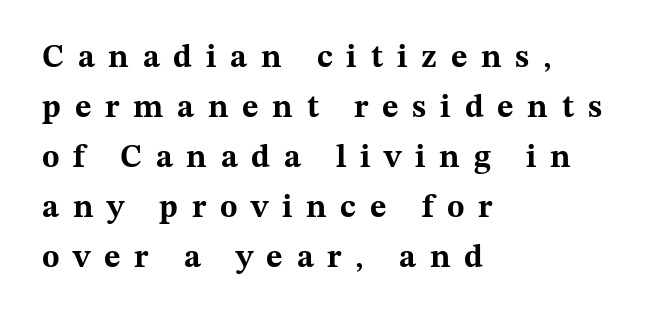
The image shows 32 px bold, wide serif type, upright; set left-aligned, normal line spacing (1.56x), unusually wide letter spacing (+0.43 em), not underlined; medium stroke contrast and a medium x-height.
